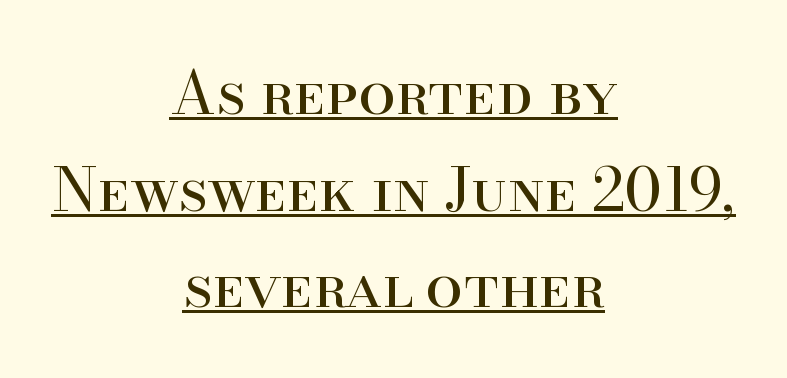
Glance below the letters and you will spot a drawn line. Note the varied advance widths — an 'i' is clearly narrower than an 'm'. Normally led — the rows are evenly, conventionally spaced. Teacher's note: observe the equal gaps on both sides — that is centered alignment.
